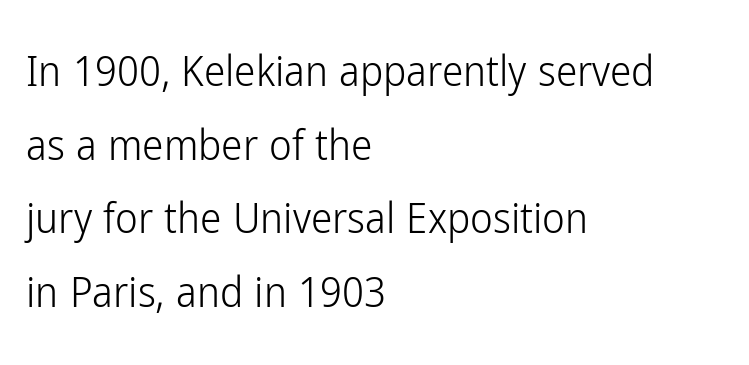
The image shows 43 px light, condensed sans-serif type, upright; set left-aligned, line spacing 1.71x, normal letter spacing, not underlined; low stroke contrast and a medium x-height.
